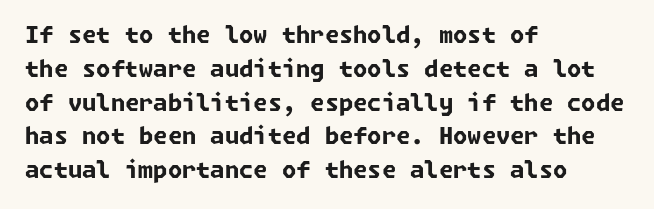
The image shows 23 px bold type; set left-aligned, normal line spacing (1.47x), normal letter spacing, not underlined.
